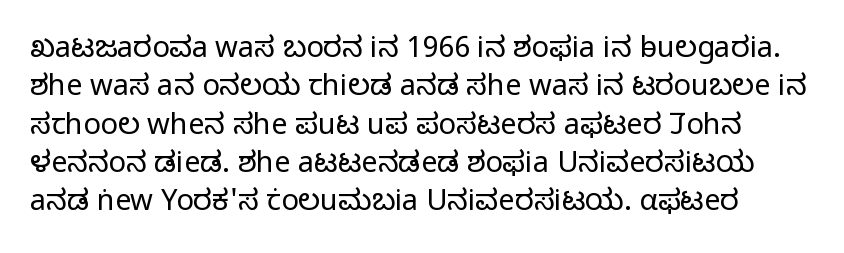
{"serif": "no", "italic": "no", "bold": "no", "weight": "light", "width": "normal", "stroke_contrast": "low", "x_height": "medium", "monospaced": "no", "underline": "no", "line_spacing": "normal", "line_spacing_ratio": 1.32, "letter_spacing": "normal", "letter_spacing_em": 0.0, "glyph_px": 29}
